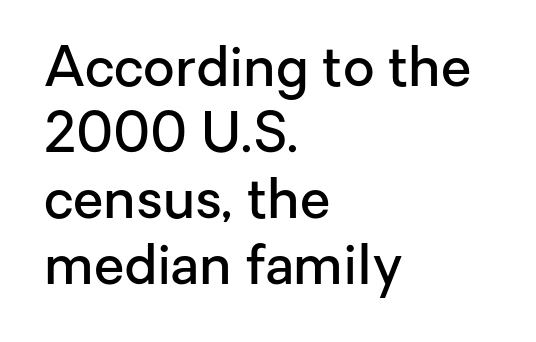
The image shows 55 px semibold sans-serif type, upright; set left-aligned, line spacing 1.2x, normal letter spacing, not underlined; low stroke contrast and a medium x-height.
